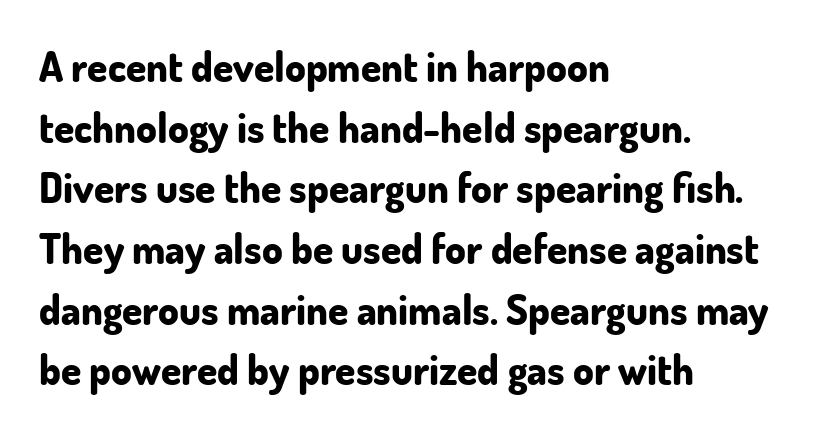
{"serif": "no", "italic": "no", "bold": "yes", "weight": "bold", "width": "normal", "stroke_contrast": "low", "x_height": "small", "monospaced": "no", "underline": "no", "align": "left", "line_spacing": "normal", "line_spacing_ratio": 1.48, "letter_spacing": "normal", "letter_spacing_em": 0.0, "glyph_px": 41}
